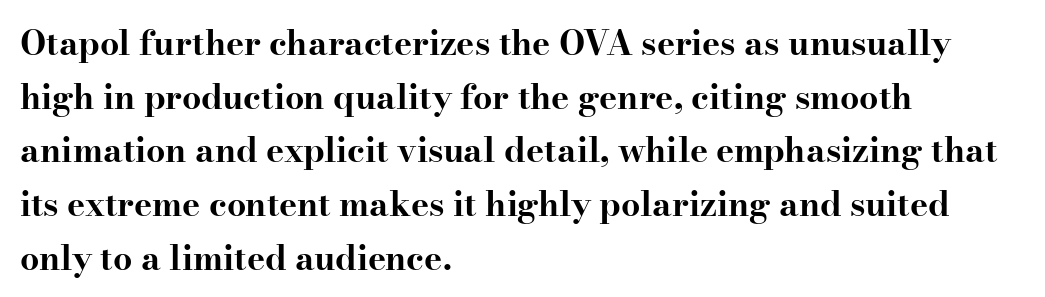
The image shows 34 px bold, wide serif type, upright; set left-aligned, normal line spacing (1.58x), normal letter spacing, not underlined; high stroke contrast and a small x-height.
